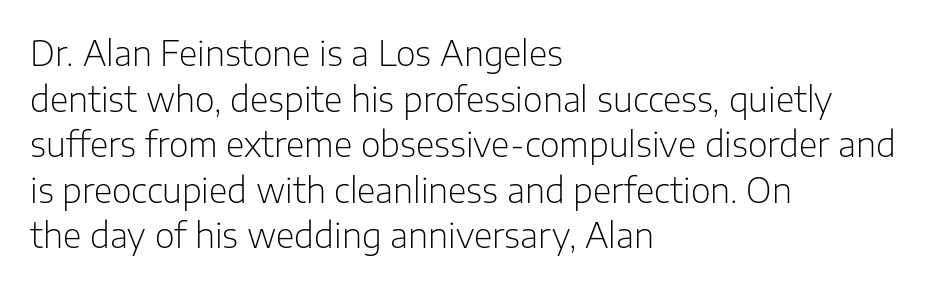
Q: Is the text bold? A: No.
Q: Is the text italic (slanted)? A: No, it is upright.
Q: Is the typeface a serif or a sans-serif typeface? A: Sans-serif.
Q: Is the text underlined? A: No.
Q: How is the paragraph aligned? A: Left-aligned.
Q: Is the spacing between letters normal or unusually wide? A: Normal.
Q: Is the spacing between lines tight, normal or loose? A: Normal.
Q: Width (condensed, normal, or wide)? A: Normal.
Q: Stroke contrast? A: Low.
Q: x-height? A: Medium.
Q: Monospaced? A: No.
